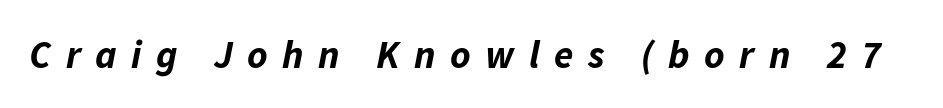
The rendering uses natural spacing where letterforms have individual widths. Yep, that's italic — everything's leaning. Typographic density is high because the face is bold. Plain, unruled lines of type. Tracking here is generous; glyphs stand well apart from one another.
